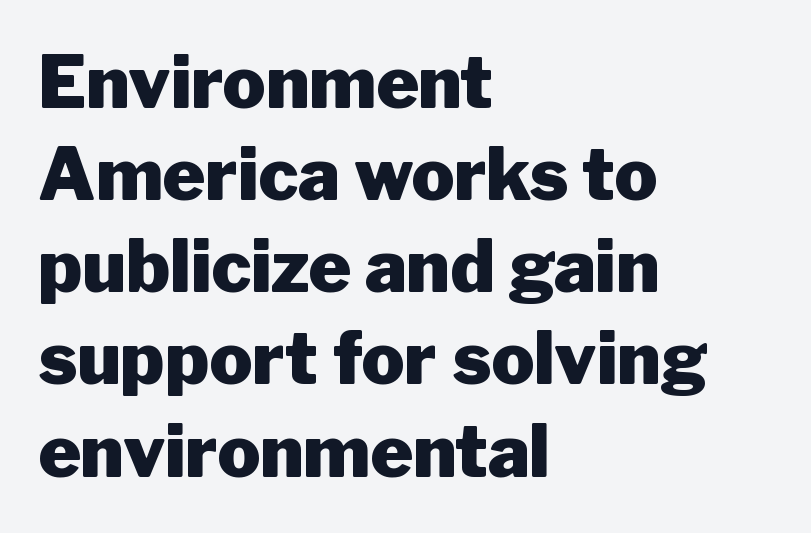
Q: Is the text bold? A: Yes.
Q: Is the text italic (slanted)? A: No, it is upright.
Q: Is the typeface a serif or a sans-serif typeface? A: Sans-serif.
Q: Is the text underlined? A: No.
Q: How is the paragraph aligned? A: Left-aligned.
Q: Is the spacing between letters normal or unusually wide? A: Normal.
Q: Is the spacing between lines tight, normal or loose? A: Normal.
Q: Width (condensed, normal, or wide)? A: Normal.
Q: Stroke contrast? A: Low.
Q: x-height? A: Medium.
Q: Monospaced? A: No.
